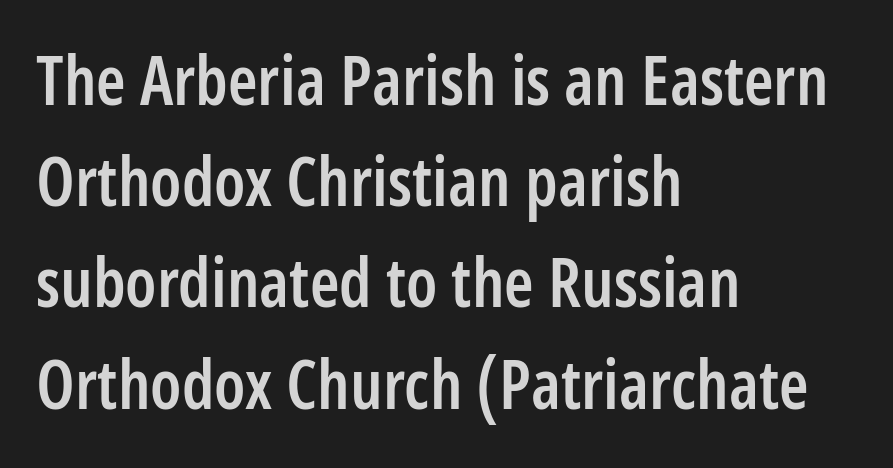
The image shows 67 px semibold, condensed sans-serif type, upright; set left-aligned, normal line spacing (1.51x), normal letter spacing, not underlined; low stroke contrast and a medium x-height.
